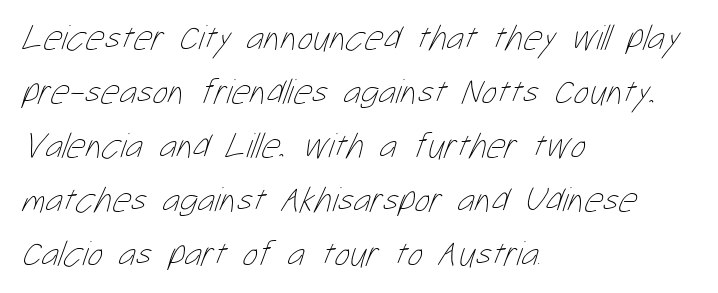
The strip under each line holds only bare page. This sample keeps an unexceptional amount of space between lines. The face used here is proportionally spaced, like ordinary book or web type. Think standard paragraph weight, or any step lighter than that.
